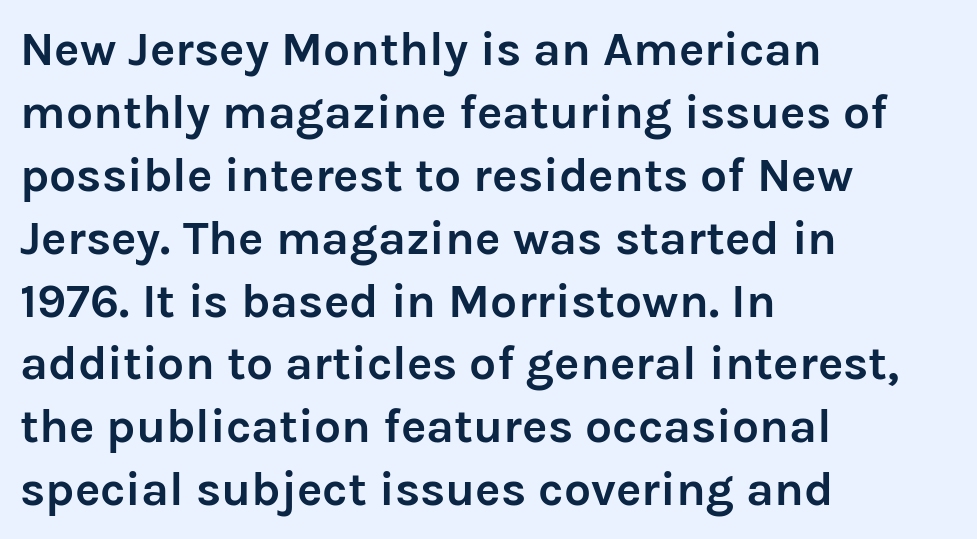
A typesetter would mark this as roman, not italic. The letters sit at their default tracking, neither squeezed nor spread. Note: no serifs on the glyphs. These words are printed bold, with thick strokes throughout. The area under the type is left untouched.
